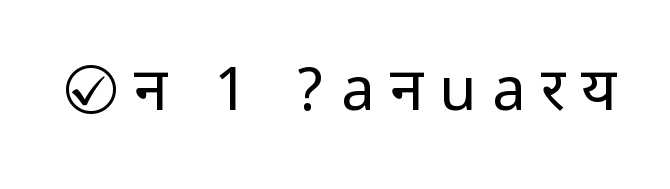
The image shows 60 px regular-weight, condensed sans-serif type, upright; set unusually wide letter spacing (+0.26 em), not underlined; low stroke contrast.
